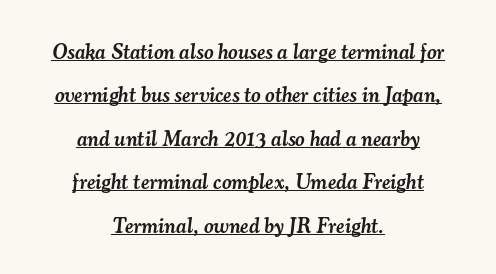
{"italic": "yes", "lean": "right", "slant_degrees": 7, "bold": "semi", "underline": "yes", "align": "center", "line_spacing": "loose", "line_spacing_ratio": 2.07, "letter_spacing": "normal", "letter_spacing_em": 0.0, "glyph_px": 21}
